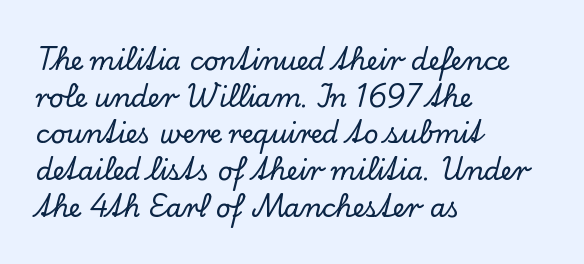
Q: Is the text italic (slanted)? A: Yes.
Q: Is the text underlined? A: No.
Q: How is the paragraph aligned? A: Left-aligned.
Q: Is the spacing between letters normal or unusually wide? A: Normal.
Q: Is the spacing between lines tight, normal or loose? A: Normal.
